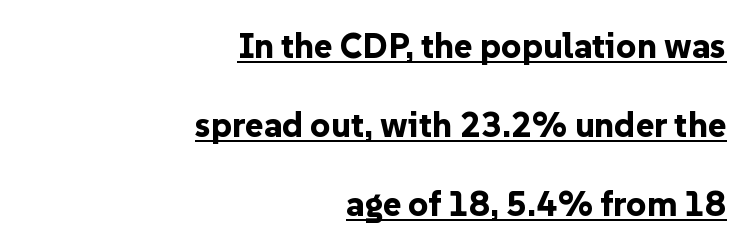
{"serif": "no", "italic": "no", "bold": "yes", "weight": "bold", "width": "normal", "stroke_contrast": "low", "x_height": "medium", "monospaced": "no", "underline": "yes", "align": "right", "line_spacing": "loose", "line_spacing_ratio": 2.26, "letter_spacing": "normal", "letter_spacing_em": 0.0, "glyph_px": 35}
